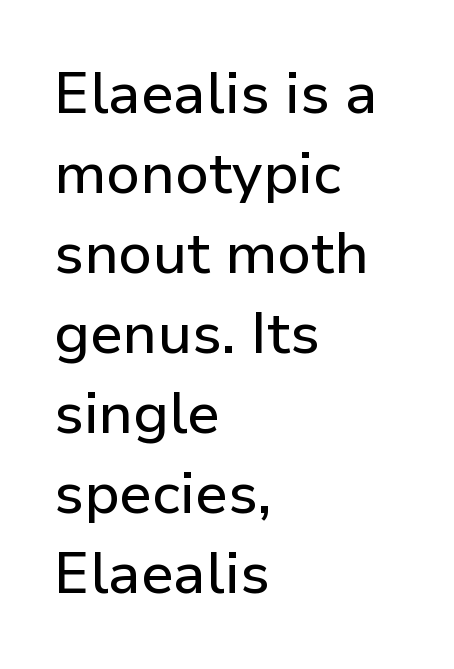
Q: Is the text italic (slanted)? A: No, it is upright.
Q: Is the typeface a serif or a sans-serif typeface? A: Sans-serif.
Q: Is the text underlined? A: No.
Q: How is the paragraph aligned? A: Left-aligned.
Q: Is the spacing between letters normal or unusually wide? A: Normal.
Q: Is the spacing between lines tight, normal or loose? A: Normal.
Q: Width (condensed, normal, or wide)? A: Normal.
Q: Stroke contrast? A: Low.
Q: x-height? A: Medium.
Q: Monospaced? A: No.
